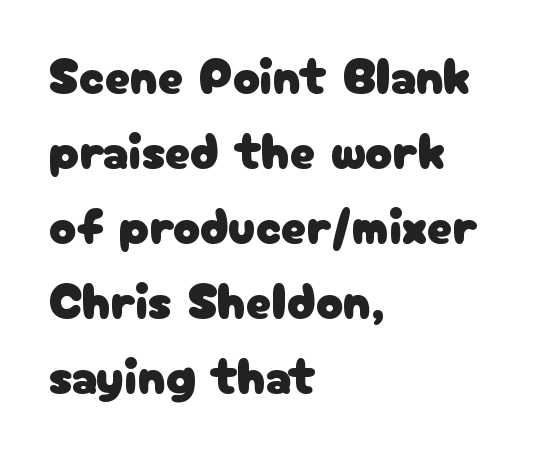
Q: Is the text italic (slanted)? A: No, it is upright.
Q: Is the typeface a serif or a sans-serif typeface? A: Sans-serif.
Q: Is the text underlined? A: No.
Q: How is the paragraph aligned? A: Left-aligned.
Q: Is the spacing between letters normal or unusually wide? A: Normal.
Q: Is the spacing between lines tight, normal or loose? A: Normal.
Q: Width (condensed, normal, or wide)? A: Normal.
Q: Stroke contrast? A: Low.
Q: x-height? A: Medium.
Q: Monospaced? A: No.
